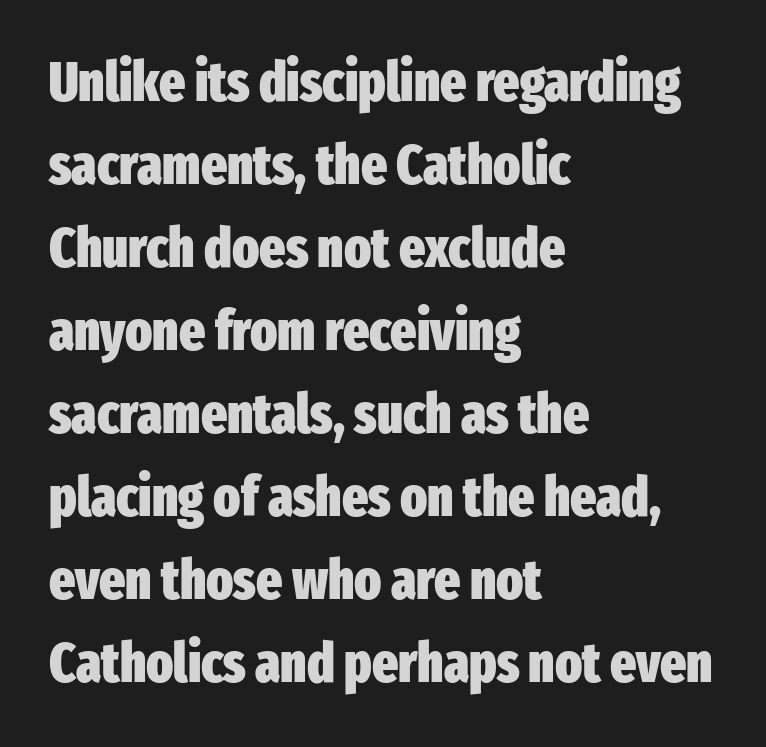
The image shows 55 px heavy, condensed sans-serif type, upright; set left-aligned, normal line spacing (1.51x), normal letter spacing, not underlined; low stroke contrast and a medium x-height.
